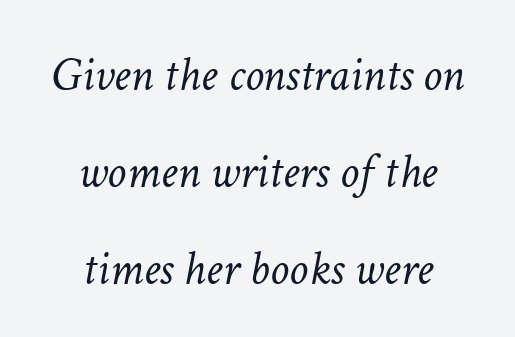
Q: Is the text bold? A: No.
Q: Is the text italic (slanted)? A: Yes, it leans right by about 11 degrees.
Q: Is the text underlined? A: No.
Q: How is the paragraph aligned? A: Centered.
Q: Is the spacing between letters normal or unusually wide? A: Normal.
Q: Is the spacing between lines tight, normal or loose? A: Loose.
Q: Width (condensed, normal, or wide)? A: Normal.
Q: Stroke contrast? A: Low.
Q: x-height? A: Medium.
Q: Monospaced? A: No.
